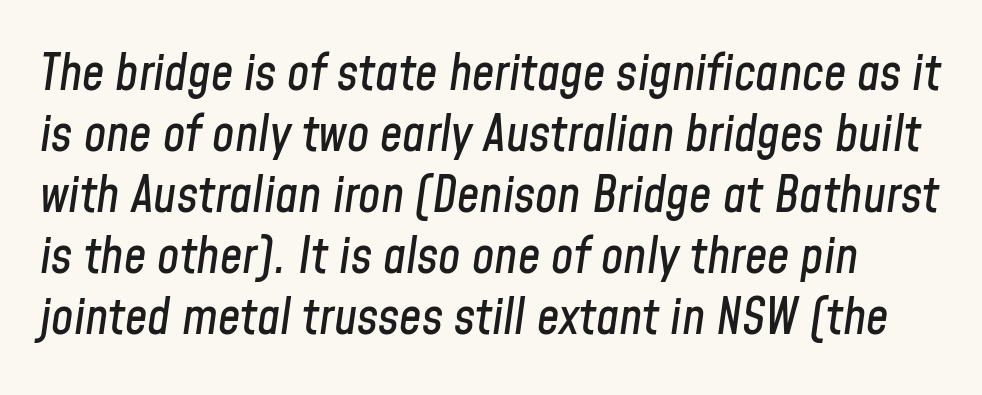
The words here are not underlined. The passage shown is typed in a proportional face where columns would drift. In terms of letterspacing, this is plain default setting. Looking at the ascenders, they clearly lean.
